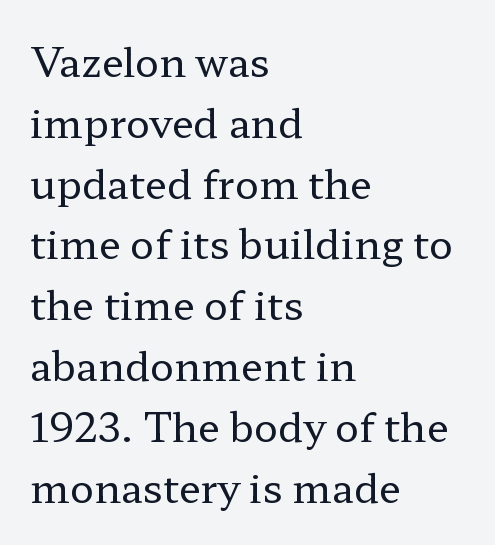
The image shows 40 px regular-weight, wide serif type, upright; set left-aligned, normal line spacing (1.52x), normal letter spacing, not underlined; low stroke contrast and a medium x-height.
